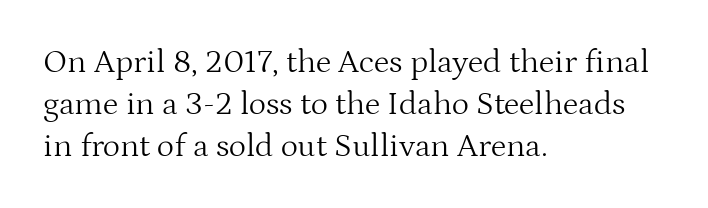
Q: Is the text bold? A: No.
Q: Is the text italic (slanted)? A: No, it is upright.
Q: Is the typeface a serif or a sans-serif typeface? A: Serif.
Q: Is the text underlined? A: No.
Q: How is the paragraph aligned? A: Left-aligned.
Q: Is the spacing between letters normal or unusually wide? A: Normal.
Q: Is the spacing between lines tight, normal or loose? A: Normal.
Q: Width (condensed, normal, or wide)? A: Normal.
Q: Stroke contrast? A: Medium.
Q: x-height? A: Medium.
Q: Monospaced? A: No.
